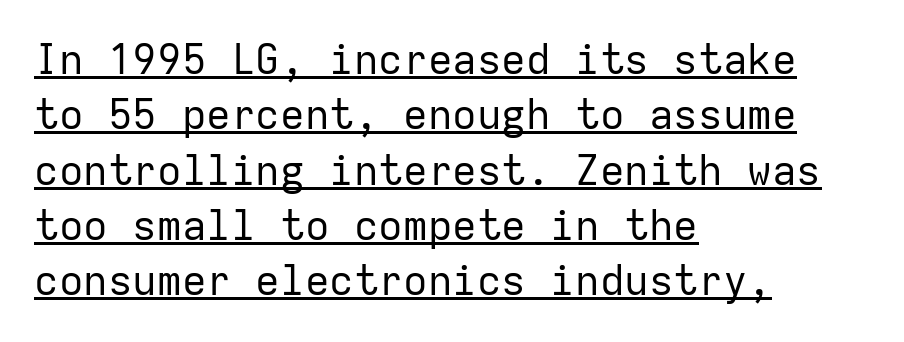
The image shows 41 px regular-weight sans-serif type, upright, monospaced; set left-aligned, normal line spacing (1.35x), normal letter spacing, underlined; low stroke contrast and a medium x-height.
